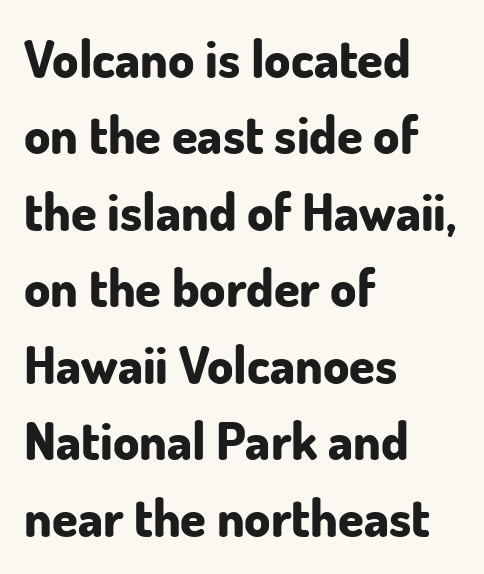
The image shows 52 px bold sans-serif type, upright; set left-aligned, normal line spacing (1.47x), normal letter spacing, not underlined; low stroke contrast and a small x-height.
